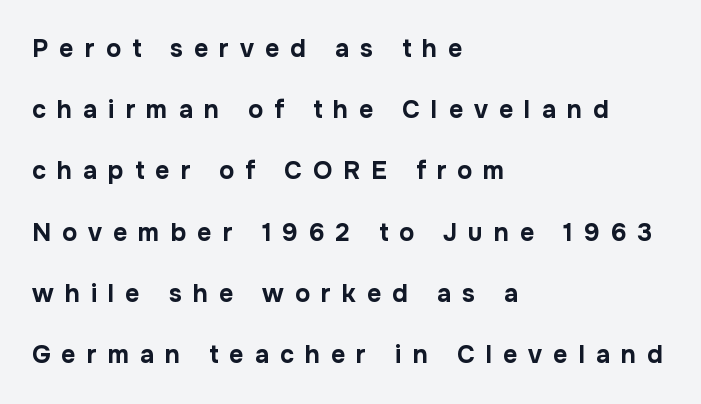
Q: Is the text bold? A: Yes.
Q: Is the text italic (slanted)? A: No, it is upright.
Q: Is the text underlined? A: No.
Q: How is the paragraph aligned? A: Left-aligned.
Q: Is the spacing between letters normal or unusually wide? A: Unusually wide.
Q: Is the spacing between lines tight, normal or loose? A: Loose.
